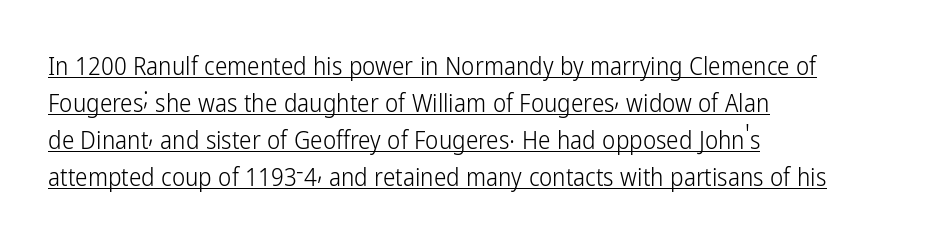
{"italic": "no", "bold": "no", "underline": "yes", "align": "left", "line_spacing": "normal", "line_spacing_ratio": 1.48, "letter_spacing": "normal", "letter_spacing_em": 0.0, "glyph_px": 25}
